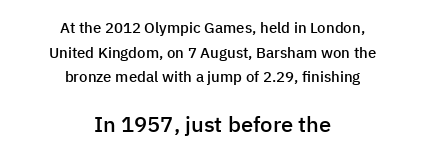
This block has exactly the height ordinary leading produces. The more generous point size was reserved for the lower chunk. Ascenders rise straight up at ninety degrees. Tracking here is standard; glyphs follow each other at the usual distance. Does the weight exceed regular? Yes, but only to semibold.
